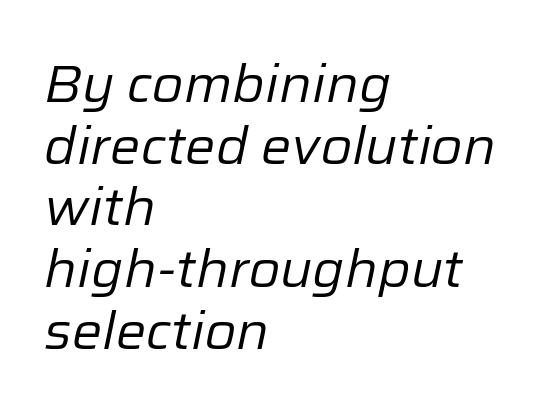
Q: Is the text bold? A: No.
Q: Is the text italic (slanted)? A: Yes, it leans right by about 12 degrees.
Q: Is the text underlined? A: No.
Q: How is the paragraph aligned? A: Left-aligned.
Q: Is the spacing between letters normal or unusually wide? A: Normal.
Q: Width (condensed, normal, or wide)? A: Normal.
Q: Stroke contrast? A: Low.
Q: x-height? A: Medium.
Q: Monospaced? A: No.
